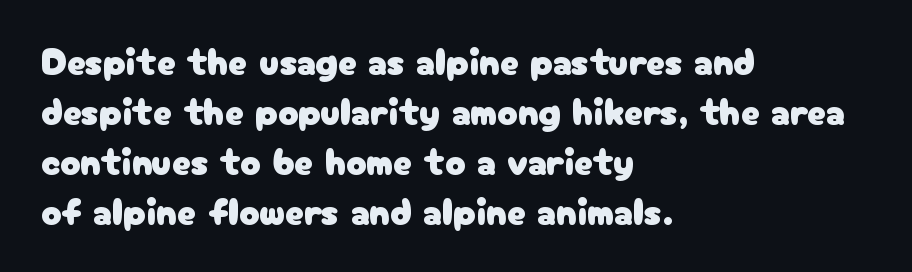
The image shows 38 px sans-serif type, upright; set left-aligned, normal line spacing (1.32x), normal letter spacing, not underlined; low stroke contrast and a medium x-height.
